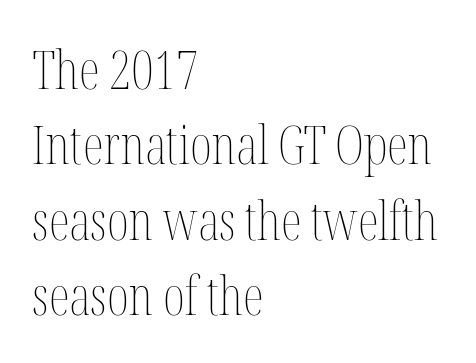
Q: Is the text bold? A: No.
Q: Is the text italic (slanted)? A: No, it is upright.
Q: Is the text underlined? A: No.
Q: How is the paragraph aligned? A: Left-aligned.
Q: Is the spacing between letters normal or unusually wide? A: Normal.
Q: Is the spacing between lines tight, normal or loose? A: Normal.
Q: Width (condensed, normal, or wide)? A: Condensed.
Q: Stroke contrast? A: Medium.
Q: x-height? A: Medium.
Q: Monospaced? A: No.
